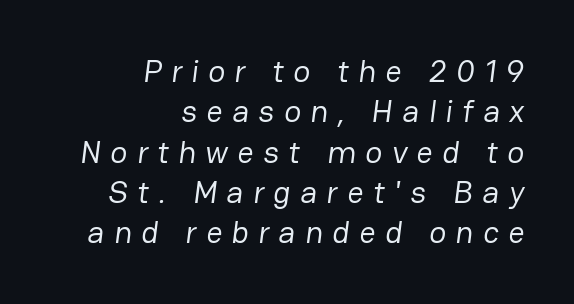
The image shows 32 px regular-weight sans-serif type; set right-aligned, normal line spacing (1.26x), unusually wide letter spacing (+0.29 em), not underlined; low stroke contrast and a medium x-height.
